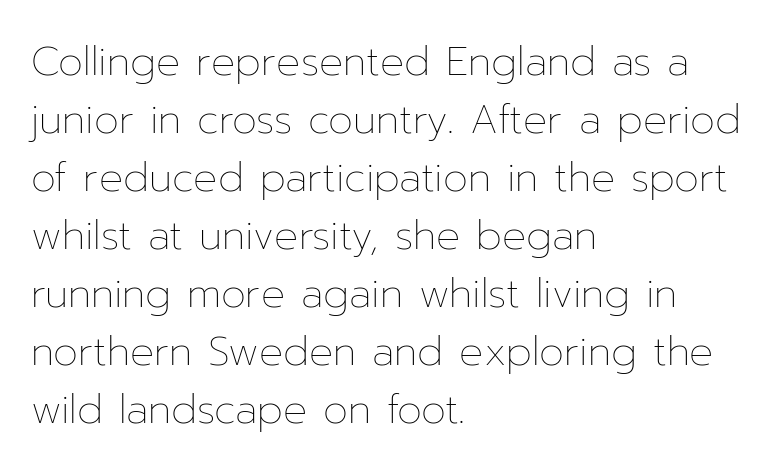
The image shows 40 px thin type, upright; set left-aligned, normal line spacing (1.45x), normal letter spacing, not underlined; low stroke contrast and a medium x-height.
